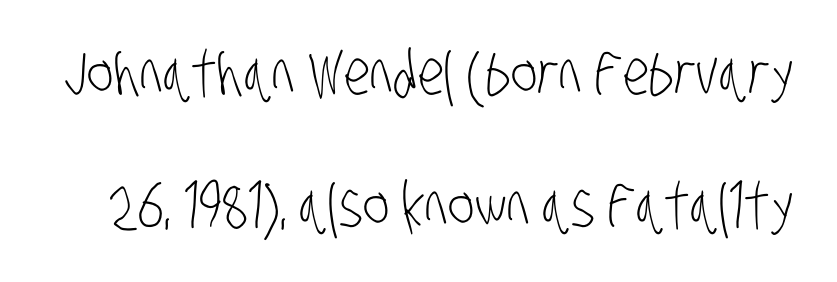
Q: Is the text bold? A: No.
Q: Is the typeface a serif or a sans-serif typeface? A: Sans-serif.
Q: Is the text underlined? A: No.
Q: Is the spacing between letters normal or unusually wide? A: Normal.
Q: Is the spacing between lines tight, normal or loose? A: Loose.
Q: Width (condensed, normal, or wide)? A: Condensed.
Q: Stroke contrast? A: Low.
Q: x-height? A: Large.
Q: Monospaced? A: No.
